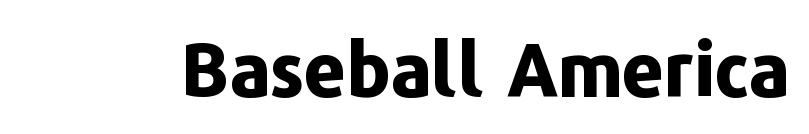
Each letter keeps its own natural width here, so spacing adapts to shape. The font's upright variant was chosen for this text. Grotesque or geometric, the face here clearly has no serifs. The font is running at its bold setting. Honestly, the letter spacing is just normal — you wouldn't notice it.
